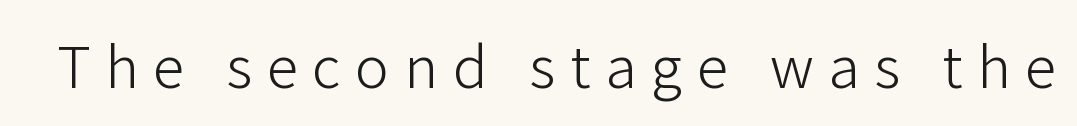
Q: Is the text bold? A: No.
Q: Is the text italic (slanted)? A: No, it is upright.
Q: Is the typeface a serif or a sans-serif typeface? A: Sans-serif.
Q: Is the text underlined? A: No.
Q: Is the spacing between letters normal or unusually wide? A: Unusually wide.
Q: Width (condensed, normal, or wide)? A: Normal.
Q: Stroke contrast? A: Low.
Q: x-height? A: Medium.
Q: Monospaced? A: No.
